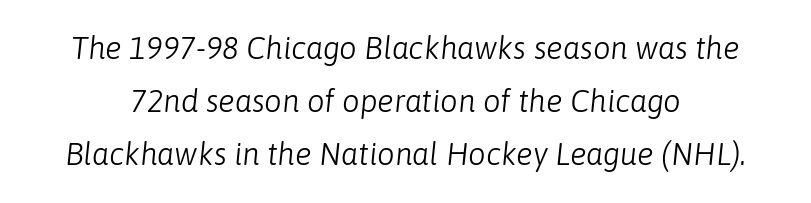
The image shows 31 px light type, italic (leaning right); set line spacing 1.71x, normal letter spacing, not underlined; low stroke contrast and a medium x-height.
